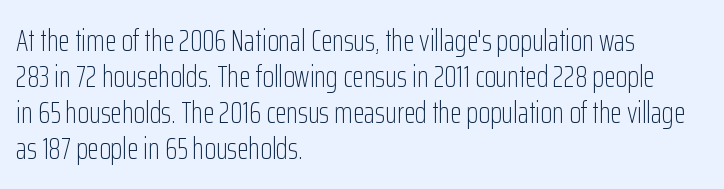
The image shows 30 px light, condensed sans-serif type, upright; set left-aligned, line spacing 1.2x, normal letter spacing, not underlined; low stroke contrast and a medium x-height.
